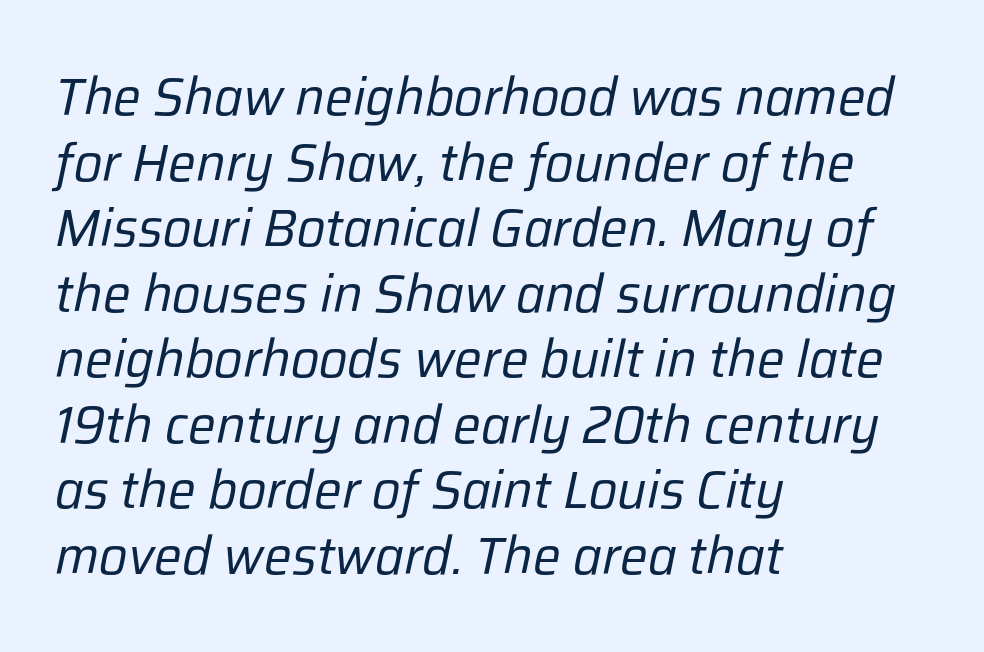
The image shows 52 px regular-weight type, italic (leaning right); set left-aligned, normal line spacing (1.26x), normal letter spacing, not underlined; low stroke contrast and a medium x-height.
